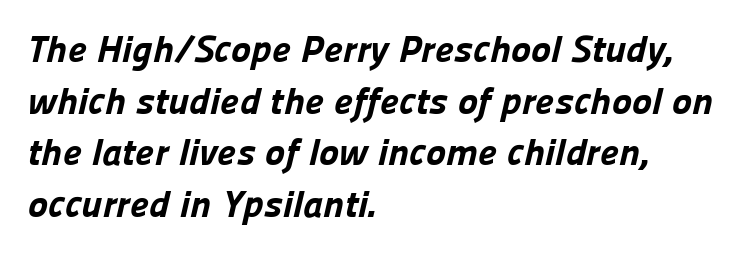
The image shows 38 px bold sans-serif type; set left-aligned, normal line spacing (1.36x), normal letter spacing, not underlined; low stroke contrast and a medium x-height.
